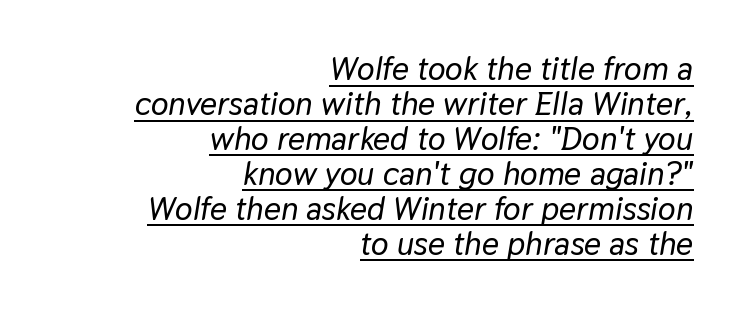
Students, note that the glyphs here touch the page at normal intervals. Underlined type. Note the varied advance widths — an 'i' is clearly narrower than an 'm'. If you measured baseline to baseline, you'd find a short distance. Right-aligned paragraph, ragged on the left.
